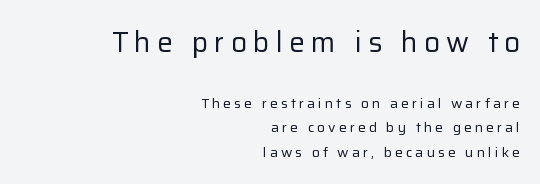
Designer's note — italics off, roman on. Glance below the letters and you will spot only blank space. This rendering employs a face without finishing strokes, i.e., a sans-serif. Students, note that the glyphs here are deliberately spaced far apart. Bigger letters appear in the top chunk; the bottom chunk is reduced.
